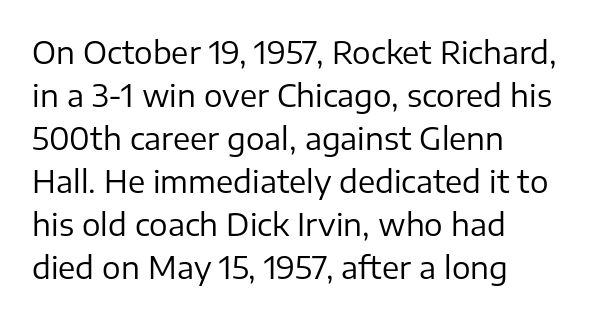
Q: Is the text bold? A: No.
Q: Is the text italic (slanted)? A: No, it is upright.
Q: Is the typeface a serif or a sans-serif typeface? A: Sans-serif.
Q: Is the text underlined? A: No.
Q: How is the paragraph aligned? A: Left-aligned.
Q: Is the spacing between letters normal or unusually wide? A: Normal.
Q: Is the spacing between lines tight, normal or loose? A: Normal.
Q: Width (condensed, normal, or wide)? A: Normal.
Q: Stroke contrast? A: Low.
Q: x-height? A: Medium.
Q: Monospaced? A: No.
